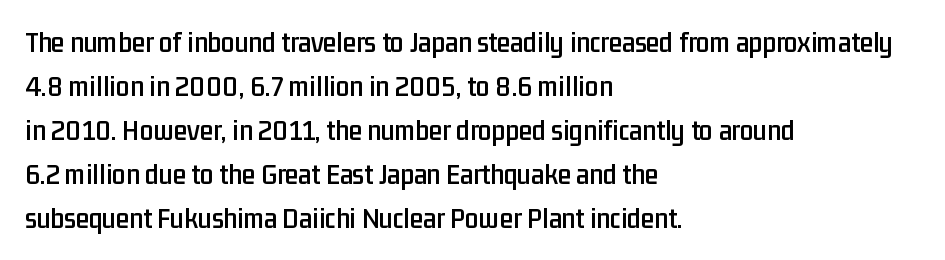
Q: Is the text italic (slanted)? A: No, it is upright.
Q: Is the typeface a serif or a sans-serif typeface? A: Sans-serif.
Q: Is the text underlined? A: No.
Q: How is the paragraph aligned? A: Left-aligned.
Q: Is the spacing between letters normal or unusually wide? A: Normal.
Q: Is the spacing between lines tight, normal or loose? A: Normal.
Q: Width (condensed, normal, or wide)? A: Condensed.
Q: Stroke contrast? A: Low.
Q: x-height? A: Medium.
Q: Monospaced? A: No.
